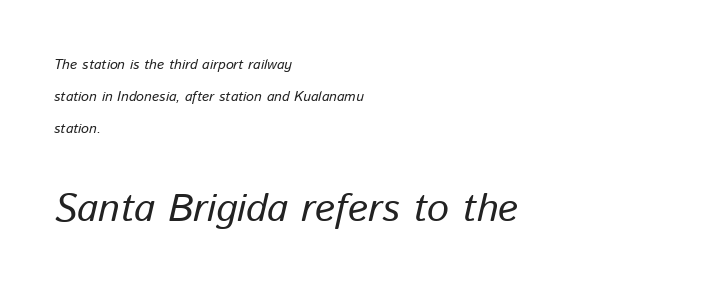
Q: Is the text bold? A: No.
Q: Is the text italic (slanted)? A: Yes, it leans right by about 13 degrees.
Q: Is the text underlined? A: No.
Q: How is the paragraph aligned? A: Left-aligned.
Q: Is the spacing between letters normal or unusually wide? A: Normal.
Q: Is the spacing between lines tight, normal or loose? A: Loose.
Q: Which block of text is set in a larger size, the first (top) or the second (bottom)? A: The second (bottom) one.
Q: Width (condensed, normal, or wide)? A: Normal.
Q: Stroke contrast? A: Low.
Q: x-height? A: Medium.
Q: Monospaced? A: No.
